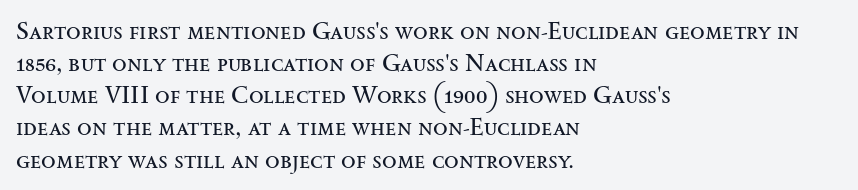
{"italic": "no", "bold": "no", "underline": "no", "align": "left", "line_spacing": "normal", "line_spacing_ratio": 1.34, "letter_spacing": "normal", "letter_spacing_em": 0.0, "glyph_px": 24}
